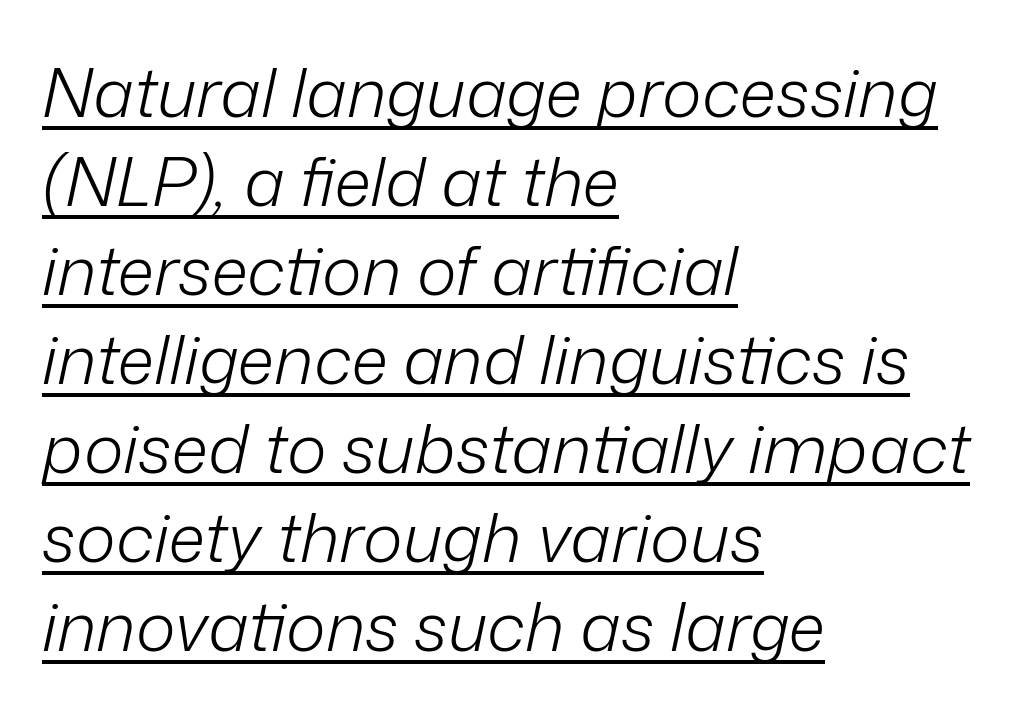
The image shows 68 px light type, italic (leaning right); set left-aligned, normal line spacing (1.31x), normal letter spacing, underlined; low stroke contrast and a medium x-height.
